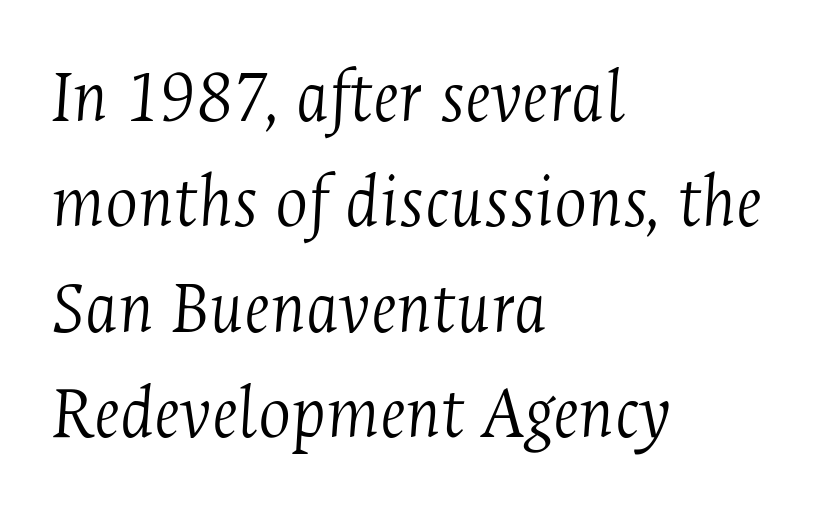
{"serif": "yes", "italic": "yes", "lean": "right", "slant_degrees": 4, "bold": "no", "weight": "light", "width": "condensed", "stroke_contrast": "medium", "x_height": "medium", "monospaced": "no", "underline": "no", "align": "left", "line_spacing": "normal", "line_spacing_ratio": 1.37, "letter_spacing": "normal", "letter_spacing_em": 0.0, "glyph_px": 77}
